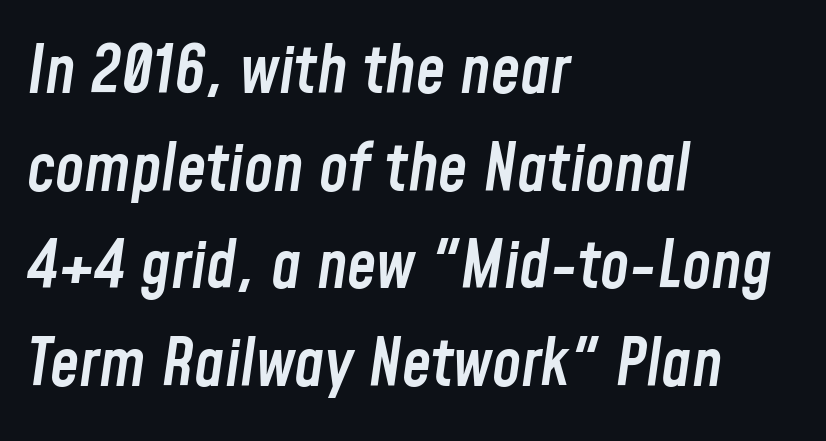
The image shows 66 px semibold, condensed type, italic (leaning right); set left-aligned, normal line spacing (1.48x), normal letter spacing, not underlined; low stroke contrast and a medium x-height.
